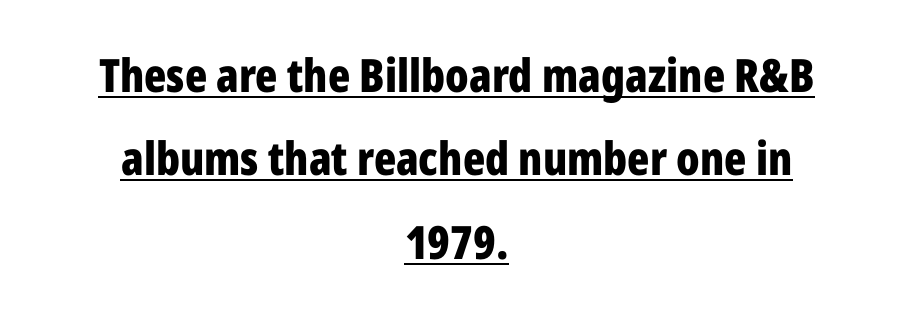
The image shows 46 px bold, condensed sans-serif type, upright; set centered, line spacing 1.81x, normal letter spacing, underlined; low stroke contrast and a medium x-height.
